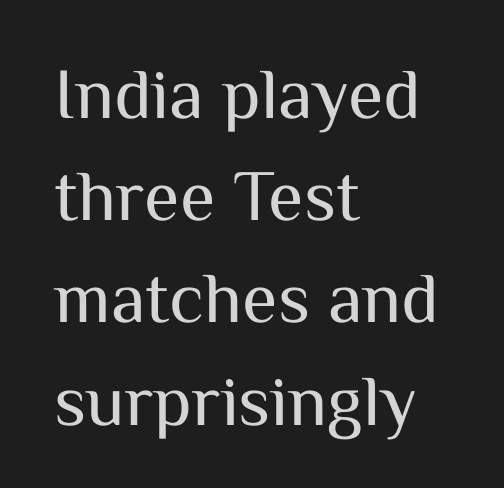
Descenders are the only things crossing below the line. The gaps between neighbouring characters are ordinary and unremarkable. Grotesque or geometric, the face here clearly has no serifs. Normally led — the rows are evenly, conventionally spaced. The lettering stays uniformly vertical, giving the passage a roman look. Summary of weight: not heavy and not bold.
